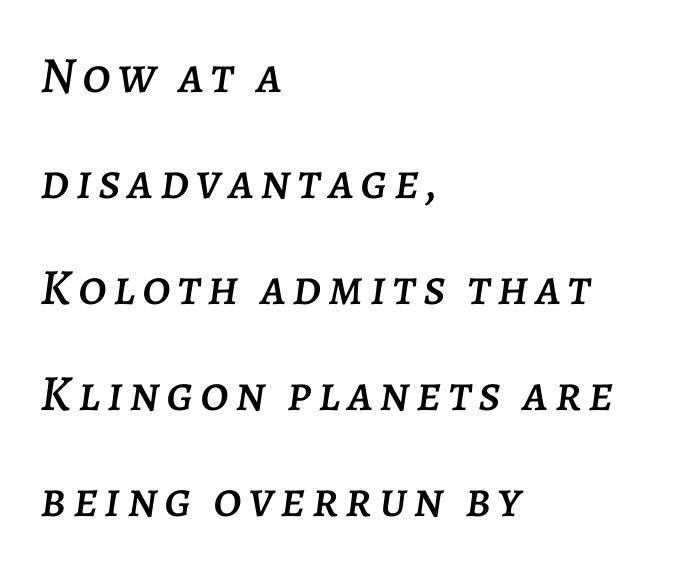
The image shows 51 px text type, italic (leaning right); set left-aligned, loose line spacing (2.08x), not underlined; low stroke contrast and a large x-height.
